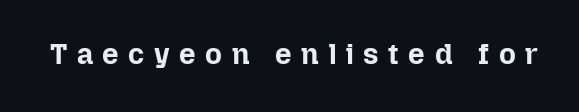
Q: Is the text bold? A: Yes.
Q: Is the text italic (slanted)? A: No, it is upright.
Q: Is the text underlined? A: No.
Q: Is the spacing between letters normal or unusually wide? A: Unusually wide.
Q: Width (condensed, normal, or wide)? A: Normal.
Q: Stroke contrast? A: Low.
Q: x-height? A: Medium.
Q: Monospaced? A: No.
